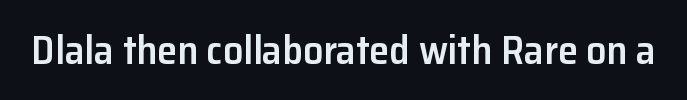
{"serif": "no", "italic": "no", "bold": "semi", "weight": "semibold", "width": "normal", "stroke_contrast": "low", "x_height": "medium", "monospaced": "no", "underline": "no", "letter_spacing": "normal", "letter_spacing_em": 0.0, "glyph_px": 40}
